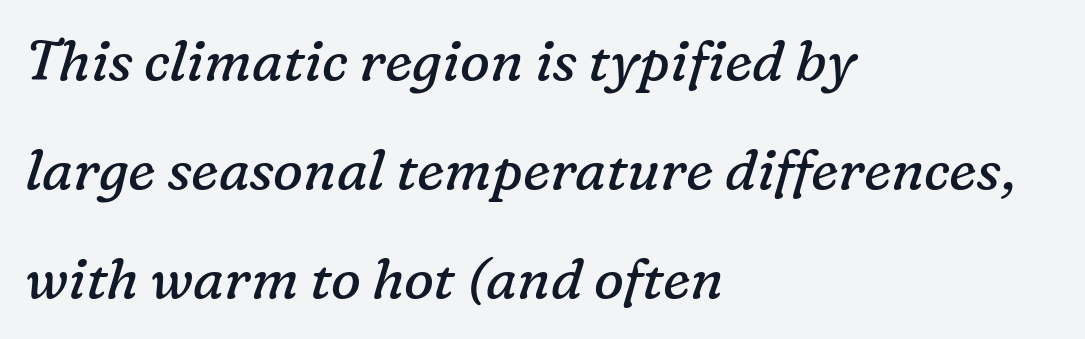
Underline: absent. Compared with a typical body face, this is equally light or lighter still. These lines stack with their left ends in a neat column. The passage shown stacks its lines with a broad gap. Tracking value appears to be zero — textbook default spacing.
